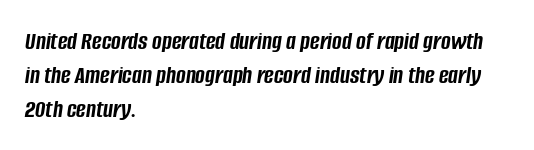
Default kerning and tracking; the words read as compact shapes. It's the slanting kind of type. This sample keeps an unexceptional amount of space between lines. Set as a true bold cut, around the 700 mark. Lines of text with bare space underneath.
